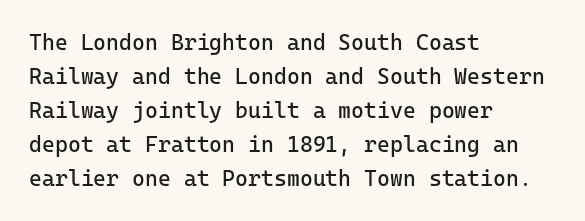
Q: Is the text bold? A: No.
Q: Is the text italic (slanted)? A: No, it is upright.
Q: Is the text underlined? A: No.
Q: How is the paragraph aligned? A: Left-aligned.
Q: Is the spacing between letters normal or unusually wide? A: Normal.
Q: Is the spacing between lines tight, normal or loose? A: Normal.
